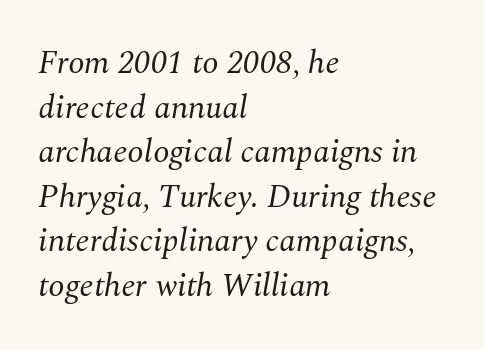
{"serif": "yes", "italic": "yes", "lean": "right", "slant_degrees": 10, "bold": "no", "weight": "regular", "width": "normal", "stroke_contrast": "medium", "x_height": "medium", "monospaced": "no", "underline": "no", "align": "left", "line_spacing": "normal", "line_spacing_ratio": 1.35, "letter_spacing": "normal", "letter_spacing_em": 0.0, "glyph_px": 33}
